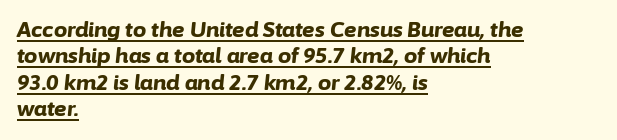
Q: Is the text bold? A: Yes.
Q: Is the text italic (slanted)? A: Yes, it leans right by about 6 degrees.
Q: Is the text underlined? A: Yes.
Q: How is the paragraph aligned? A: Left-aligned.
Q: Is the spacing between letters normal or unusually wide? A: Normal.
Q: Is the spacing between lines tight, normal or loose? A: Normal.
